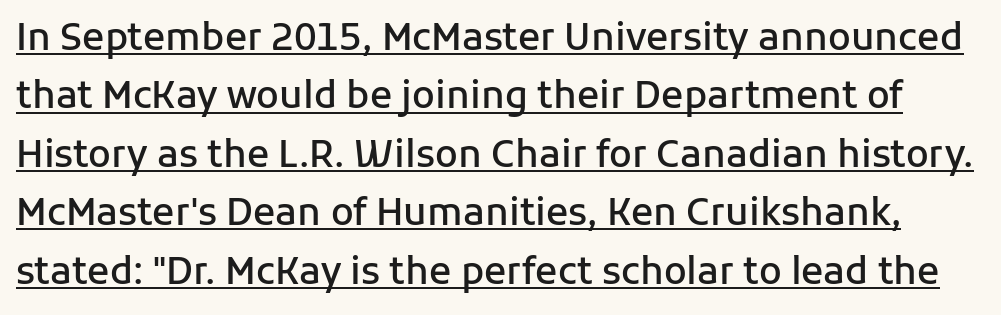
Every character sits straight up, as roman type does. Regarding serifs, this sample does without them. These words are printed semibold, heavier than regular yet not bold. Like a heading marked for emphasis, these lines bear an underscore.
